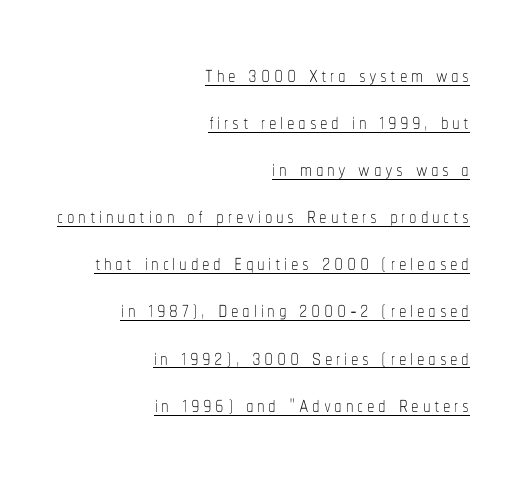
The image shows 30 px thin, condensed type, upright; set right-aligned, normal line spacing (1.57x), underlined; low stroke contrast and a medium x-height.
